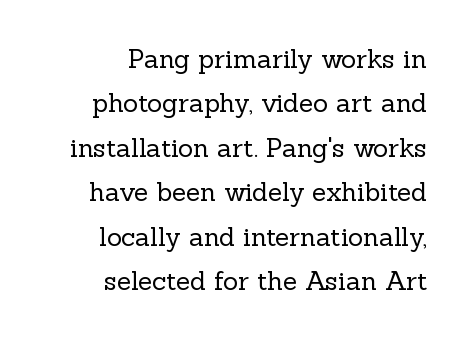
The image shows 26 px text type, upright; set right-aligned, line spacing 1.71x, normal letter spacing, not underlined.
